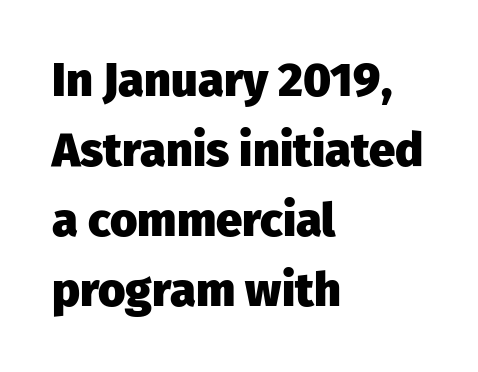
The image shows 47 px heavy sans-serif type, upright; set left-aligned, normal line spacing (1.49x), normal letter spacing, not underlined; low stroke contrast and a medium x-height.
